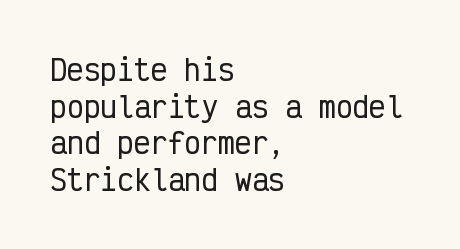
The face used here is monospaced, like something from a code editor. The face used here is rendered with its standard letterfit. Caption: multi-line text, flush left, ragged right. Lines of text with bare space underneath.
